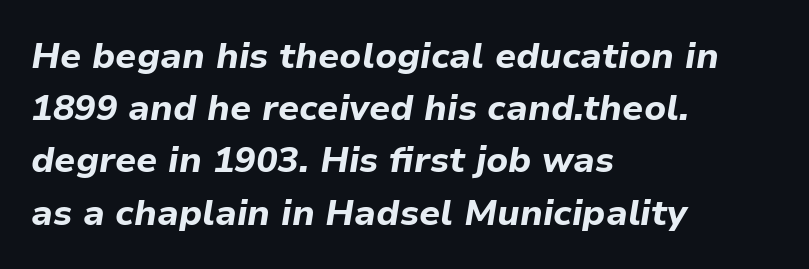
Looks like regular typesetting: each glyph gets only the width it needs. Words float on clear page, feet unadorned. Does the leading feel generous? No, just average. Italic: yes, the glyphs are oblique.
